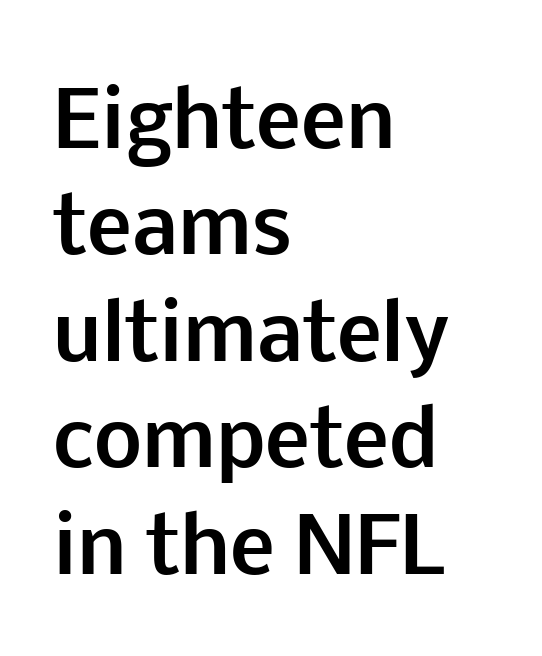
Any mark beneath the type? The region is blank. The tracking reads as untouched default to a designer's eye. The designer left line spacing at the default. Notice how the passage keeps a crisp vertical edge on the left only. The letters carry no serifs — their stems end cleanly without finishing strokes.
